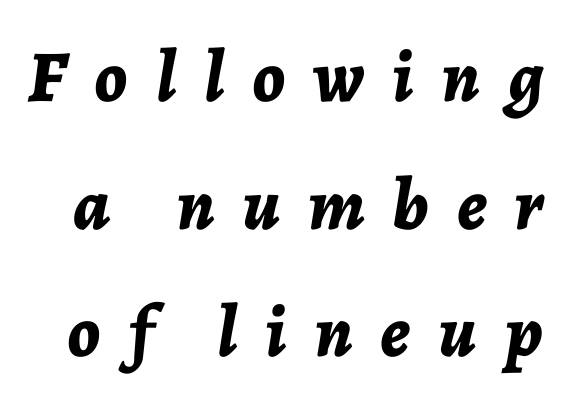
Weight check: bold — yes, fully. Tracking value appears strongly positive — letters spread wide. Decoration check: the copy has no underline. Does the lettering tilt? It does — this is italic. Looks like regular typesetting: each glyph gets only the width it needs.
